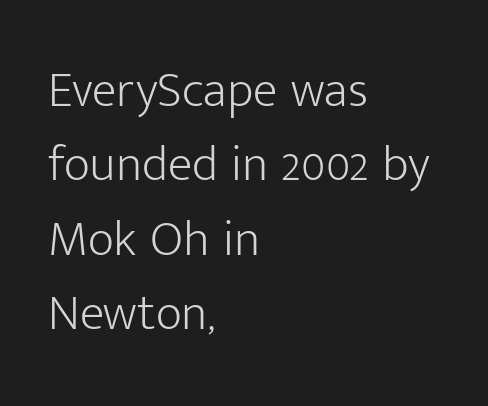
The rendering keeps characters at their native spacing. Vertically, the passage feels balanced, rows spaced as you'd expect. Observe the absence of serifs on each vertical stroke in this sample. Honestly, there is no underline to notice here at all. The setting favours the left margin, as ordinary paragraphs usually do. This is not heavy type; no bold has been used.
